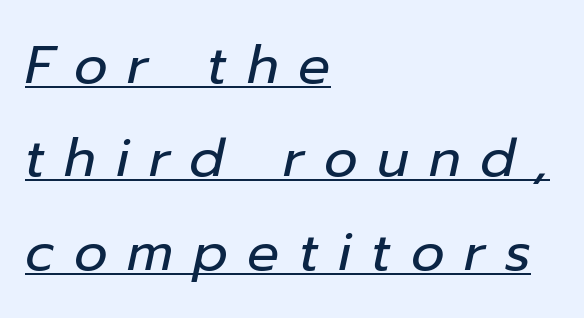
The image shows 53 px regular-weight type, italic (leaning right); set left-aligned, line spacing 1.76x, unusually wide letter spacing (+0.37 em), underlined; low stroke contrast and a medium x-height.
